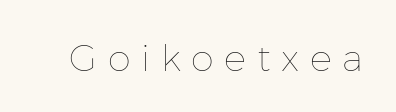
Beneath every word, the page is bare. The letters stand upright; this is a roman face. Nothing heavy about these letters — not bold at all. The passage shown has open, widely tracked lettering throughout.
